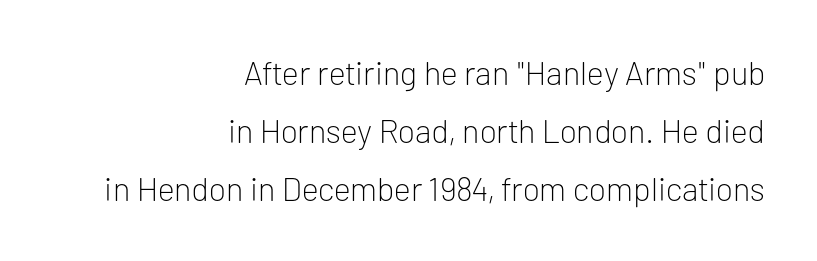
Posture: upright roman. Each word holds together tightly as a unit, with standard inter-letter gaps. To sum up the face: it is a sans, with no serifs. A flush-right, rag-left setting is used for this passage. No chunkiness to these letters — they're not bold.
